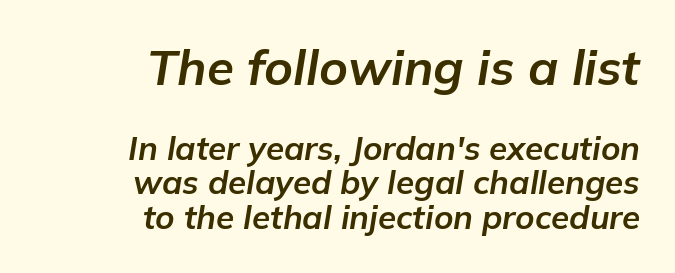
{"italic": "yes", "lean": "right", "slant_degrees": 9, "bold": "yes", "weight": "bold", "width": "normal", "stroke_contrast": "low", "x_height": "medium", "monospaced": "no", "underline": "no", "align": "right", "line_spacing": "tight", "line_spacing_ratio": 1.05, "letter_spacing": "normal", "letter_spacing_em": 0.0, "larger_block": "first", "size_ratio": 1.48, "glyph_px": 49}
